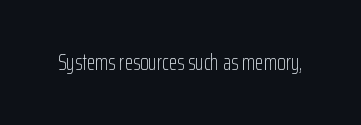
The space directly below the letters is spotless. Quick note: not italic, upright. The line texture is even and compact thanks to regular tracking. These glyphs show unthickened strokes, regular width or finer.
